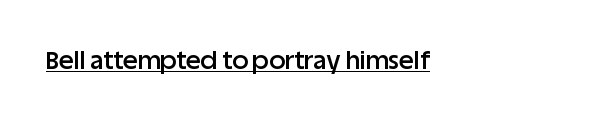
{"italic": "no", "bold": "semi", "underline": "yes", "letter_spacing": "normal", "letter_spacing_em": 0.0, "glyph_px": 25}
